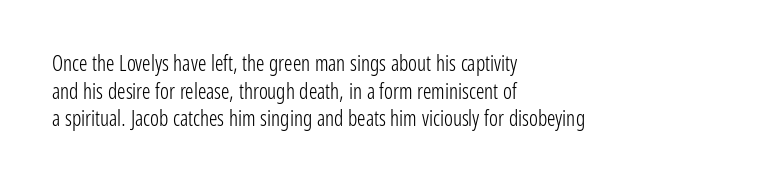
The image shows 21 px text type, upright; set left-aligned, normal line spacing (1.32x), normal letter spacing, not underlined.
